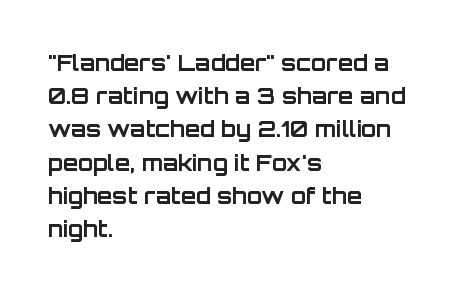
{"italic": "no", "bold": "yes", "underline": "no", "align": "left", "line_spacing": "normal", "line_spacing_ratio": 1.51, "letter_spacing": "normal", "letter_spacing_em": 0.0, "glyph_px": 22}
